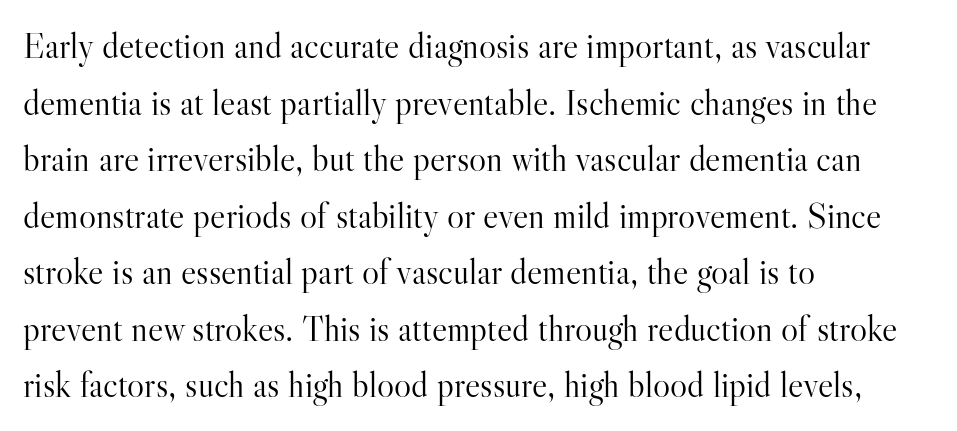
The image shows 36 px light serif type, upright; set left-aligned, normal line spacing (1.57x), normal letter spacing, not underlined; high stroke contrast and a small x-height.
